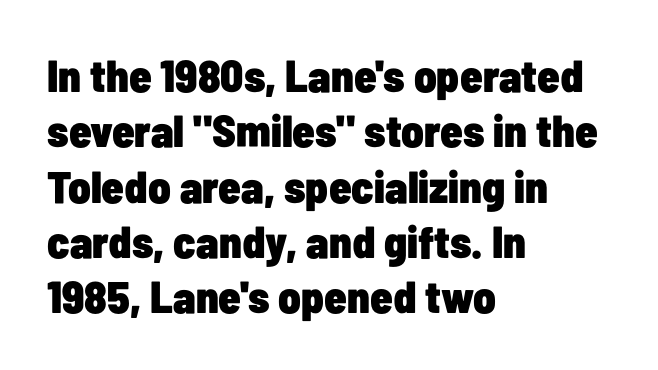
The image shows 45 px heavy, condensed sans-serif type, upright; set left-aligned, line spacing 1.23x, normal letter spacing, not underlined; low stroke contrast and a medium x-height.
